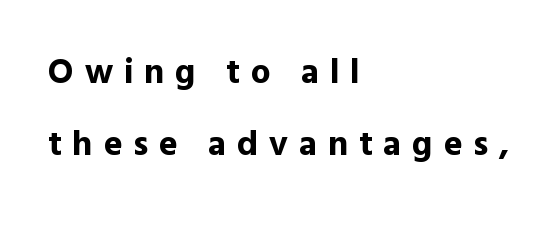
{"serif": "no", "italic": "no", "bold": "yes", "weight": "bold", "width": "normal", "x_height": "medium", "monospaced": "no", "underline": "no", "align": "left", "line_spacing": "loose", "line_spacing_ratio": 2.05, "letter_spacing": "wide", "letter_spacing_em": 0.31, "glyph_px": 35}
